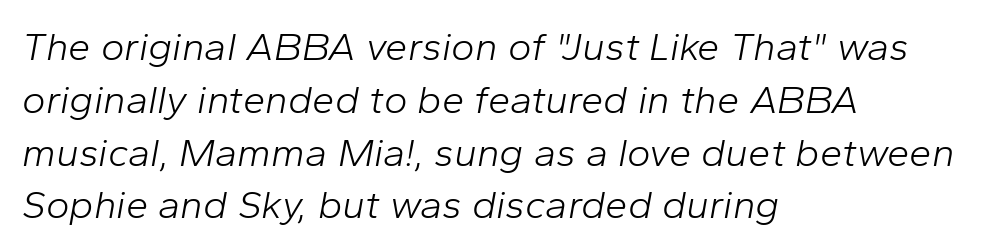
The image shows 40 px light type, italic (leaning right); set left-aligned, normal line spacing (1.32x), normal letter spacing, not underlined; low stroke contrast and a medium x-height.
